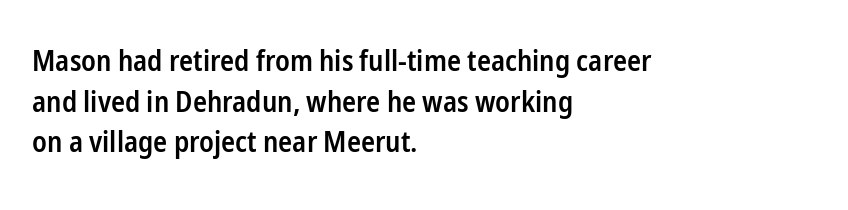
{"serif": "no", "italic": "no", "bold": "semi", "weight": "semibold", "width": "condensed", "stroke_contrast": "low", "x_height": "medium", "monospaced": "no", "underline": "no", "align": "left", "line_spacing": "normal", "line_spacing_ratio": 1.4, "letter_spacing": "normal", "letter_spacing_em": 0.0, "glyph_px": 29}
